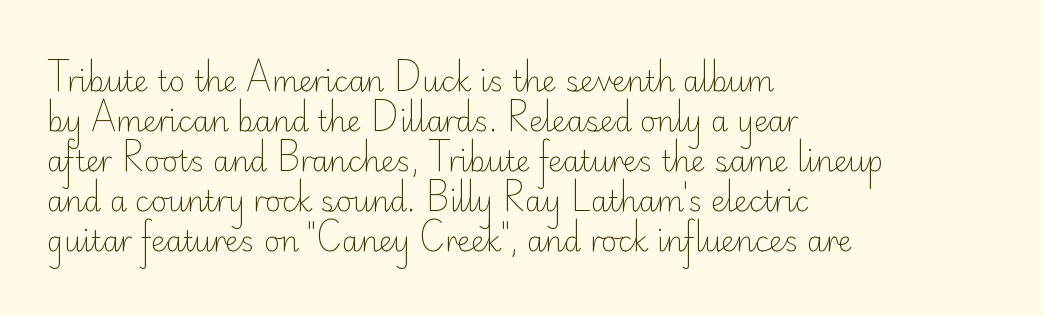
The image shows 28 px light sans-serif type, upright; set left-aligned, normal line spacing (1.43x), normal letter spacing, not underlined; low stroke contrast and a small x-height.
